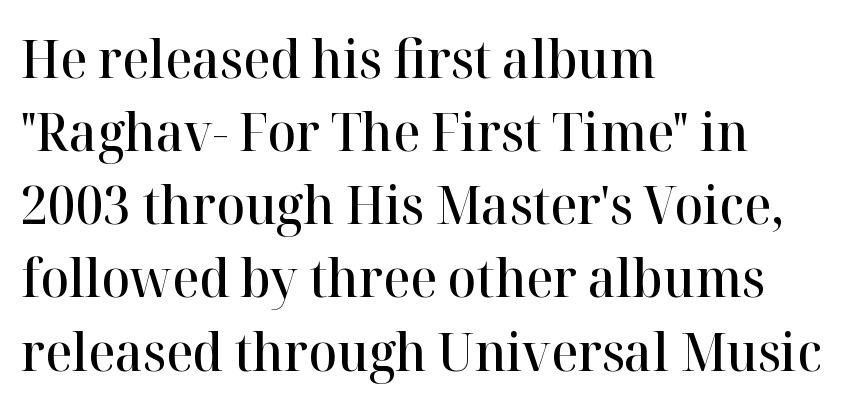
Letter spacing: default. This is serif lettering, the kind often seen in printed books. The gap between lines stays unmarked. Teacher's note: observe the even left margin — that is flush-left alignment. Character widths vary here, with narrow letters taking less room than wide ones.
